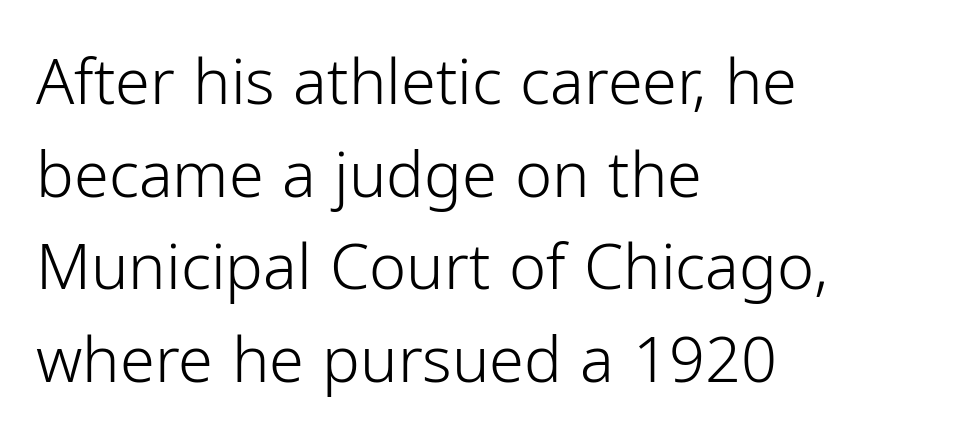
{"serif": "no", "italic": "no", "bold": "no", "weight": "light", "width": "normal", "stroke_contrast": "low", "x_height": "medium", "monospaced": "no", "underline": "no", "align": "left", "line_spacing": "normal", "line_spacing_ratio": 1.47, "letter_spacing": "normal", "letter_spacing_em": 0.0, "glyph_px": 63}
